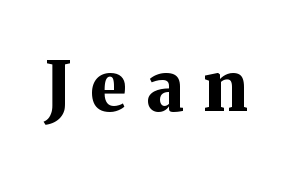
The image shows 69 px bold serif type, upright; set unusually wide letter spacing (+0.28 em), not underlined; medium stroke contrast and a medium x-height.
